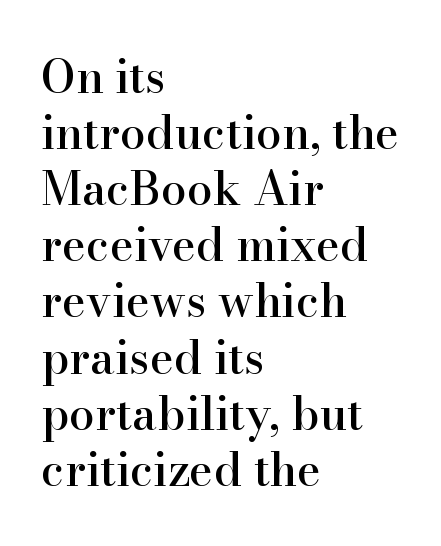
Q: Is the text italic (slanted)? A: No, it is upright.
Q: Is the typeface a serif or a sans-serif typeface? A: Serif.
Q: Is the text underlined? A: No.
Q: How is the paragraph aligned? A: Left-aligned.
Q: Is the spacing between letters normal or unusually wide? A: Normal.
Q: Width (condensed, normal, or wide)? A: Normal.
Q: Stroke contrast? A: High.
Q: x-height? A: Small.
Q: Monospaced? A: No.
